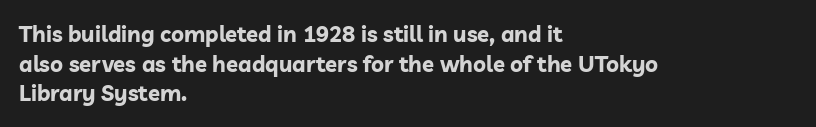
{"italic": "no", "bold": "yes", "underline": "no", "align": "left", "line_spacing": "normal", "line_spacing_ratio": 1.35, "letter_spacing": "normal", "letter_spacing_em": 0.0, "glyph_px": 22}
